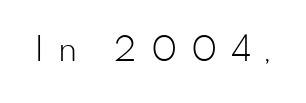
The strokes carry an ordinary text weight at most. Honestly, there is no underline to notice here at all. Each letter keeps its own natural width here, so spacing adapts to shape. Notice how the stems are strictly vertical — no italics here.
